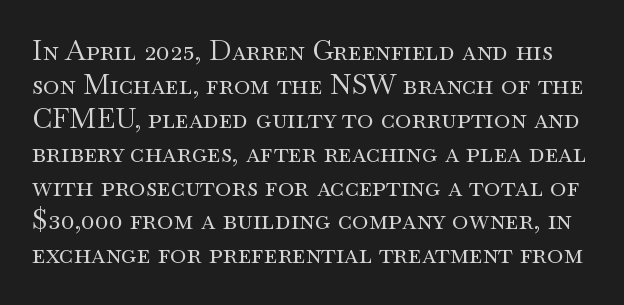
Tall strokes in this sample are plumb rather than angled. The type is set solid horizontally, with unmodified tracking. No word sits above an underline. This is serif lettering, the kind often seen in printed books. Heaviness? Minimal to ordinary, like unemphasized prose.
